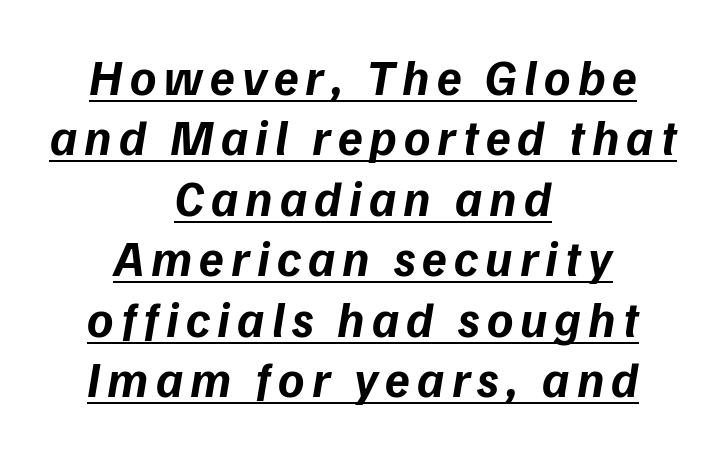
{"italic": "yes", "lean": "right", "slant_degrees": 9, "bold": "yes", "weight": "bold", "width": "normal", "stroke_contrast": "low", "x_height": "medium", "monospaced": "no", "underline": "yes", "align": "center", "line_spacing_ratio": 1.21, "glyph_px": 50}
